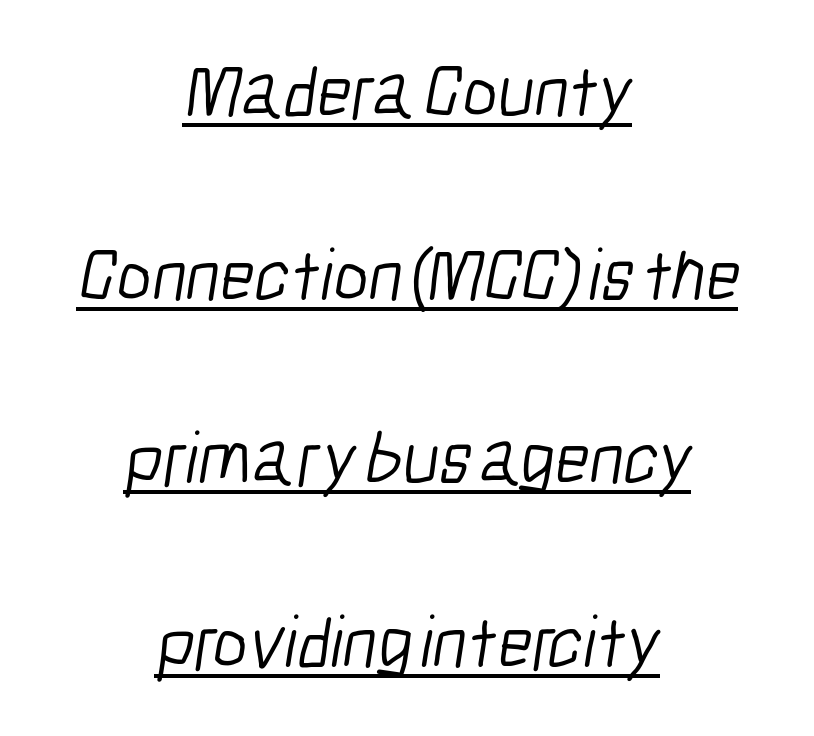
Q: Is the text bold? A: No.
Q: Is the typeface a serif or a sans-serif typeface? A: Sans-serif.
Q: Is the text underlined? A: Yes.
Q: How is the paragraph aligned? A: Centered.
Q: Is the spacing between letters normal or unusually wide? A: Normal.
Q: Is the spacing between lines tight, normal or loose? A: Loose.
Q: Width (condensed, normal, or wide)? A: Condensed.
Q: Stroke contrast? A: Low.
Q: x-height? A: Medium.
Q: Monospaced? A: No.
